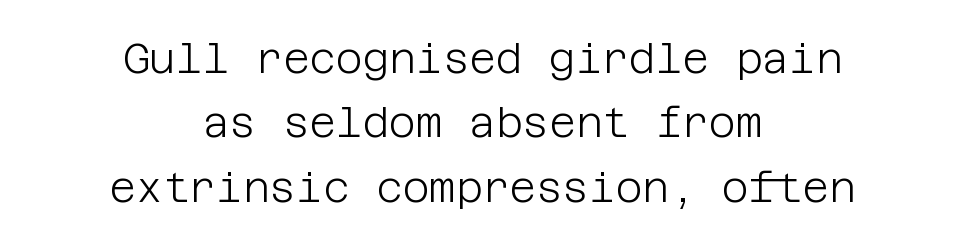
The image shows 41 px light sans-serif type, upright; set centered, normal line spacing (1.57x), normal letter spacing, not underlined; low stroke contrast and a large x-height.
